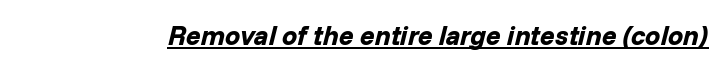
Set as a true bold cut, around the 700 mark. Does extra space separate the letters? No, they use regular spacing. The typesetter has applied underlining to the passage shown. The letters are slanted; this is an italic face.
